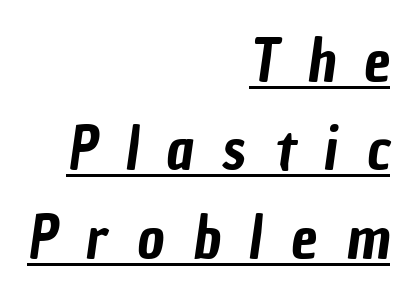
The characters display no serif detailing; their extremities are plain. Varying glyph widths throughout — classic text-font behaviour. This is underlined copy, the kind a proofreader might mark for attention. Characters follow at a spacing far wider than the type designer built in. Typeset ragged left — the right edge is the straight one.
